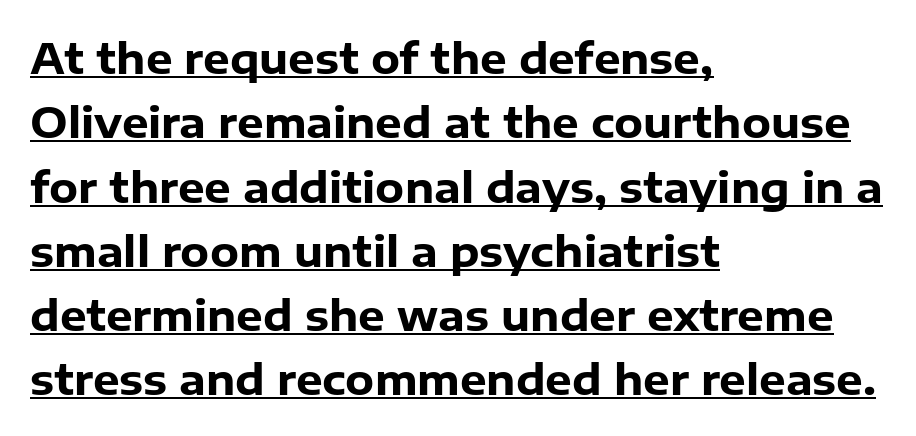
The image shows 42 px heavy sans-serif type, upright; set left-aligned, normal line spacing (1.53x), normal letter spacing, underlined; low stroke contrast and a medium x-height.
